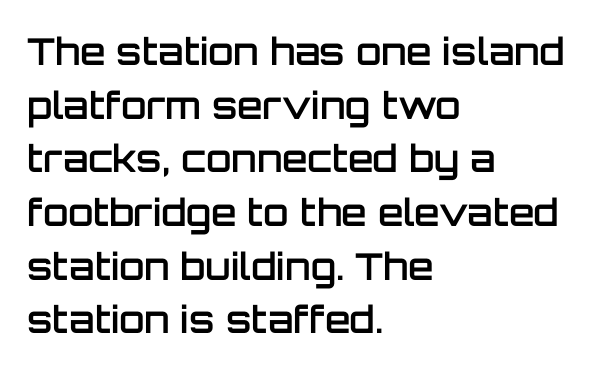
You could call the tracking neutral — neither tight nor loose. These lines are composed in type without serifs. The glyphs have the mass of a demibold cut, below bold. Is there any slant? The stems are plumb.
